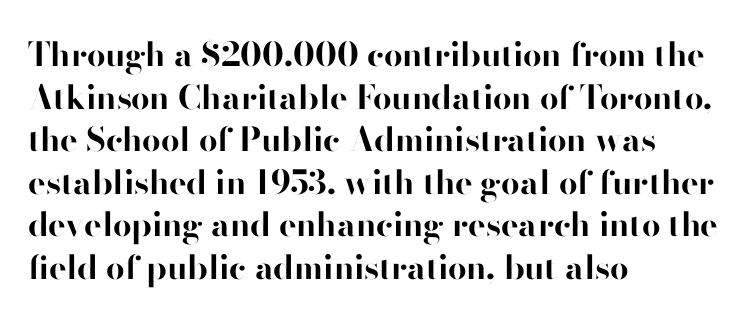
The image shows 33 px bold sans-serif type, upright; set left-aligned, normal line spacing (1.29x), normal letter spacing, not underlined; high stroke contrast and a small x-height.
